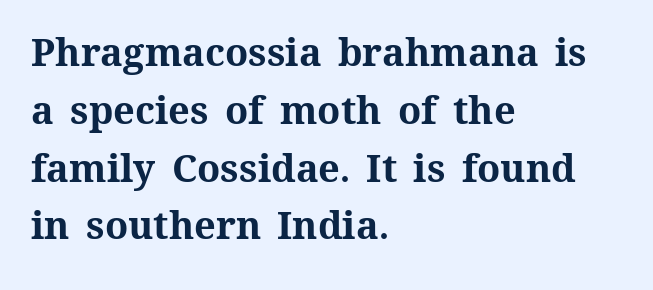
Compared with an ordinary text face, these strokes are far heavier — a full bold. Each letter keeps its own natural width here, so spacing adapts to shape. The letters sit at their default tracking, neither squeezed nor spread. The letters stand straight up with perfectly vertical stems. The passage is arranged the way most books set body copy — flush left. Anything drawn beneath the words? Only blank space.
